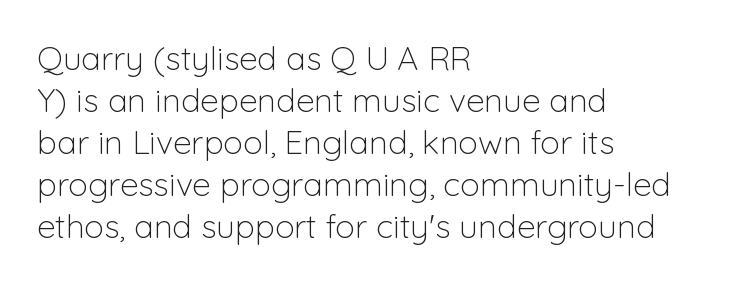
{"serif": "no", "italic": "no", "bold": "no", "weight": "light", "width": "normal", "stroke_contrast": "low", "x_height": "medium", "monospaced": "no", "underline": "no", "align": "left", "line_spacing": "normal", "line_spacing_ratio": 1.27, "letter_spacing": "normal", "letter_spacing_em": 0.0, "glyph_px": 33}
